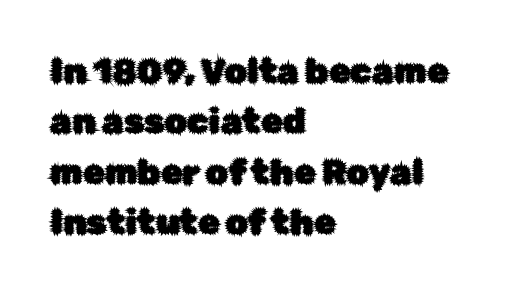
Vertical strokes here are truly vertical. The space between consecutive lines is moderate. The compositor pushed each line to the left boundary. The glyphs in this specimen are sans serif. The foot of each line stays bare and open. What stands out about the letter spacing? Nothing — it is the standard amount.
